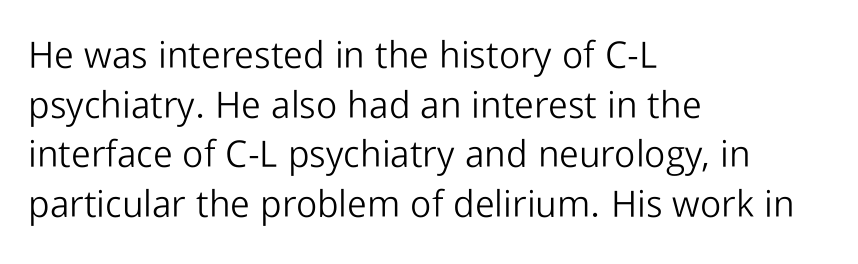
{"serif": "no", "italic": "no", "bold": "no", "weight": "light", "width": "normal", "stroke_contrast": "low", "x_height": "medium", "monospaced": "no", "underline": "no", "align": "left", "line_spacing": "normal", "line_spacing_ratio": 1.34, "letter_spacing": "normal", "letter_spacing_em": 0.0, "glyph_px": 37}
